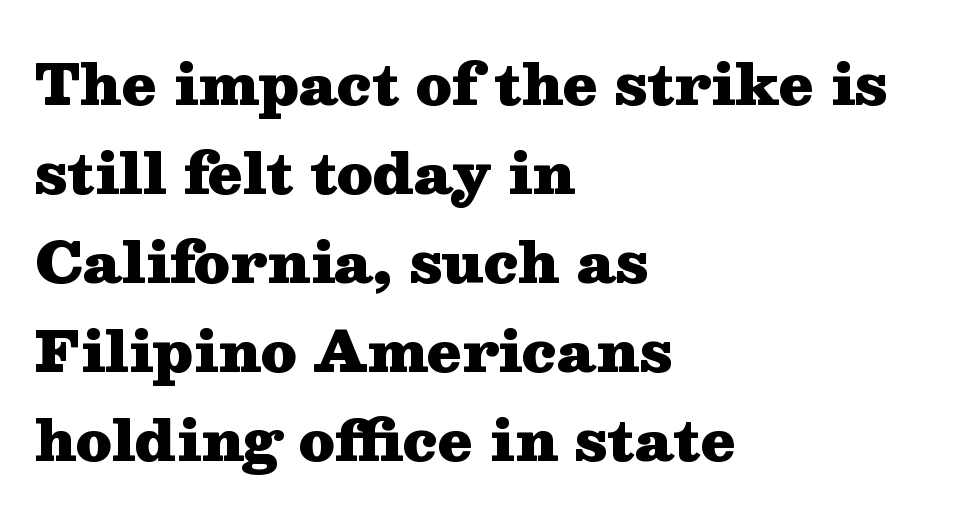
{"serif": "yes", "italic": "no", "bold": "yes", "weight": "heavy", "width": "wide", "stroke_contrast": "medium", "x_height": "medium", "monospaced": "no", "underline": "no", "align": "left", "line_spacing": "normal", "line_spacing_ratio": 1.59, "letter_spacing": "normal", "letter_spacing_em": 0.0, "glyph_px": 56}
